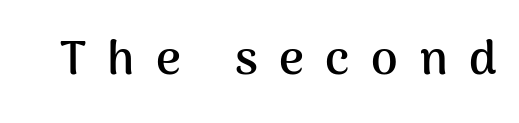
Q: Is the text bold? A: Yes.
Q: Is the text italic (slanted)? A: No, it is upright.
Q: Is the typeface a serif or a sans-serif typeface? A: Sans-serif.
Q: Is the text underlined? A: No.
Q: Is the spacing between letters normal or unusually wide? A: Unusually wide.
Q: Width (condensed, normal, or wide)? A: Normal.
Q: Stroke contrast? A: Medium.
Q: x-height? A: Medium.
Q: Monospaced? A: No.
